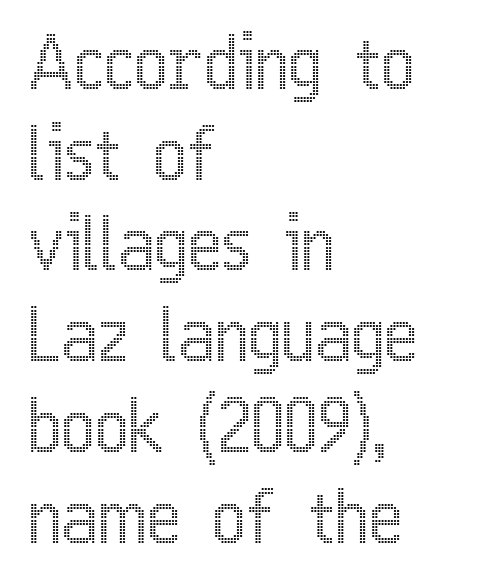
Q: Is the text italic (slanted)? A: No, it is upright.
Q: Is the text underlined? A: No.
Q: How is the paragraph aligned? A: Left-aligned.
Q: Is the spacing between letters normal or unusually wide? A: Normal.
Q: Is the spacing between lines tight, normal or loose? A: Normal.
Q: Width (condensed, normal, or wide)? A: Condensed.
Q: x-height? A: Medium.
Q: Monospaced? A: No.
